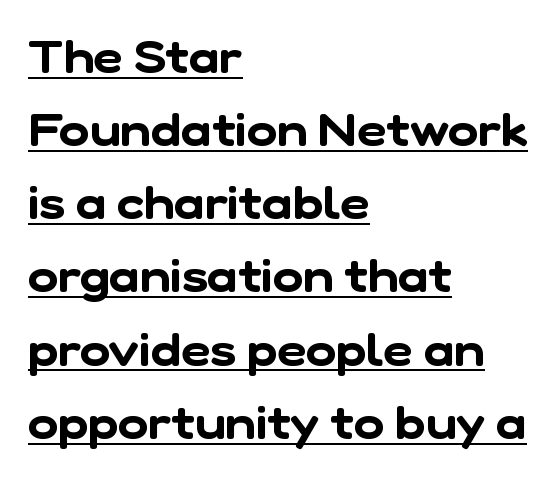
Q: Is the typeface a serif or a sans-serif typeface? A: Sans-serif.
Q: Is the text underlined? A: Yes.
Q: How is the paragraph aligned? A: Left-aligned.
Q: Is the spacing between letters normal or unusually wide? A: Normal.
Q: Is the spacing between lines tight, normal or loose? A: Normal.
Q: Width (condensed, normal, or wide)? A: Normal.
Q: Stroke contrast? A: Low.
Q: x-height? A: Medium.
Q: Monospaced? A: No.
